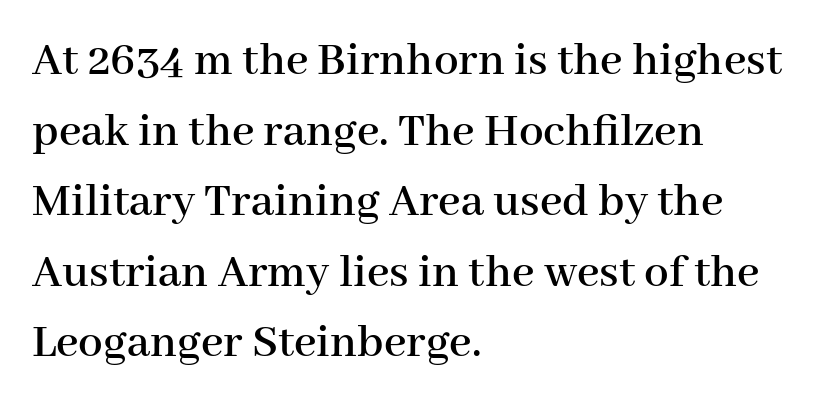
The image shows 49 px serif type, upright; set left-aligned, normal line spacing (1.44x), normal letter spacing, not underlined; high stroke contrast and a medium x-height.
